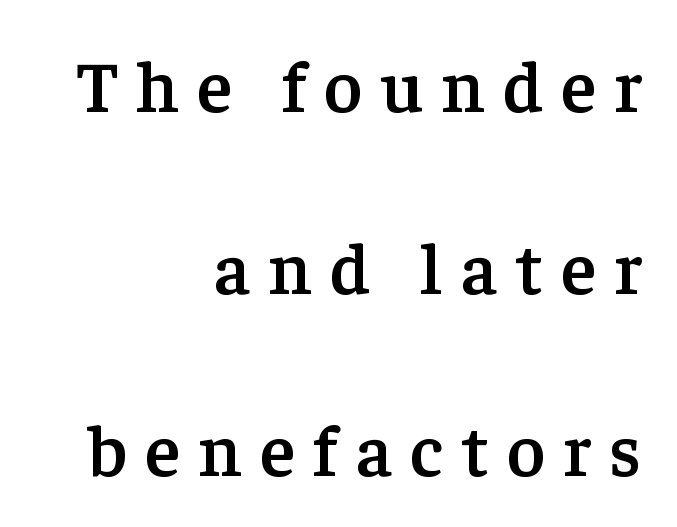
The image shows 73 px semibold serif type, upright; set right-aligned, loose line spacing (2.49x), unusually wide letter spacing (+0.25 em), not underlined; low stroke contrast and a medium x-height.
